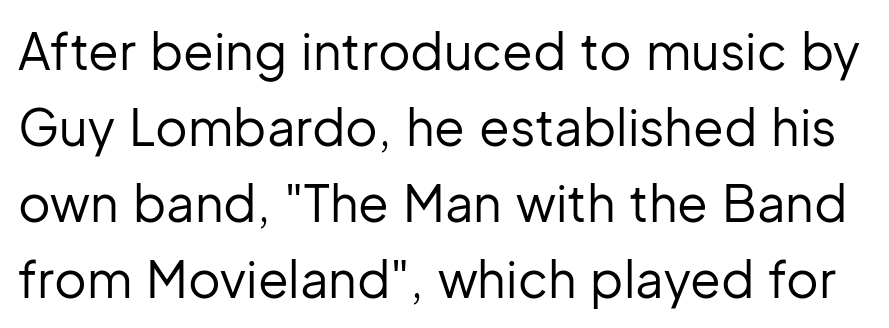
The image shows 50 px regular-weight sans-serif type, upright; set normal line spacing (1.52x), normal letter spacing, not underlined; low stroke contrast and a medium x-height.
